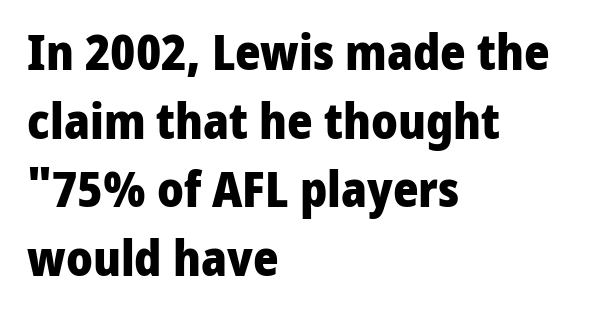
The image shows 49 px heavy sans-serif type, upright; set left-aligned, normal line spacing (1.4x), normal letter spacing, not underlined; low stroke contrast and a medium x-height.
